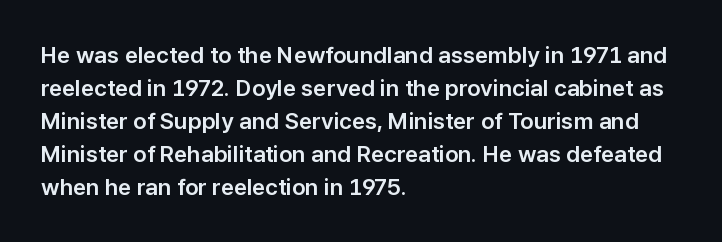
The image shows 23 px text type, upright; set left-aligned, normal line spacing (1.43x), normal letter spacing, not underlined.
